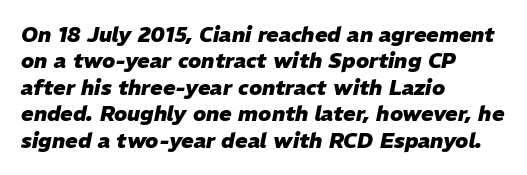
The image shows 21 px bold type, italic (leaning right); set left-aligned, normal line spacing (1.26x), normal letter spacing, not underlined.
